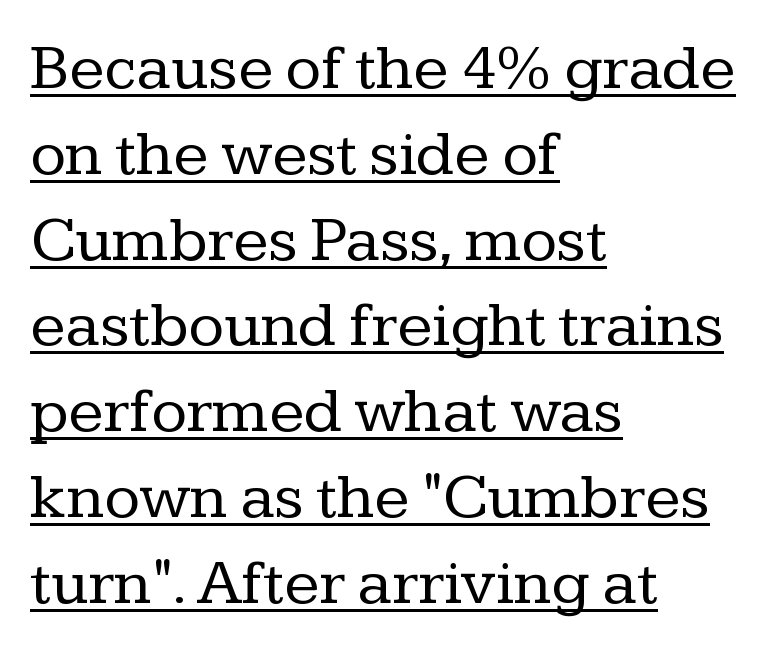
The letters advance in unequal steps, a hallmark of proportional type. The passage shown is typeset with a serif family. Heft: none added — not bold. The face used here appears with an underline applied.
